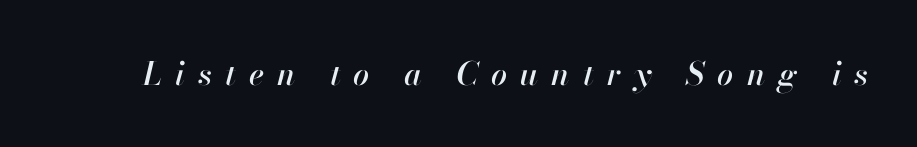
{"italic": "yes", "lean": "right", "slant_degrees": 13, "width": "normal", "stroke_contrast": "high", "x_height": "small", "monospaced": "no", "underline": "no", "letter_spacing": "wide", "letter_spacing_em": 0.41, "glyph_px": 32}
